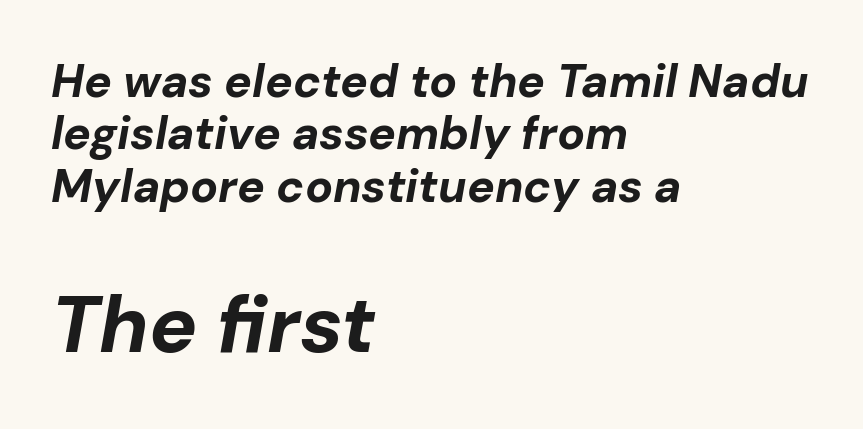
Q: Is the text bold? A: Yes.
Q: Is the text italic (slanted)? A: Yes, it leans right by about 10 degrees.
Q: Is the text underlined? A: No.
Q: How is the paragraph aligned? A: Left-aligned.
Q: Is the spacing between letters normal or unusually wide? A: Normal.
Q: Is the spacing between lines tight, normal or loose? A: Tight.
Q: Which block of text is set in a larger size, the first (top) or the second (bottom)? A: The second (bottom) one.
Q: Width (condensed, normal, or wide)? A: Normal.
Q: Stroke contrast? A: Low.
Q: x-height? A: Medium.
Q: Monospaced? A: No.
